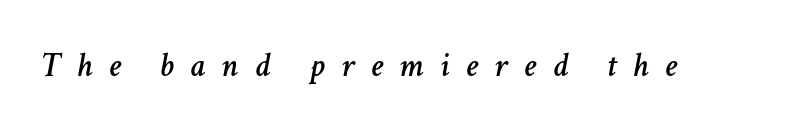
The image shows 34 px text type, italic (leaning right); set unusually wide letter spacing (+0.49 em), not underlined; low stroke contrast and a medium x-height.
